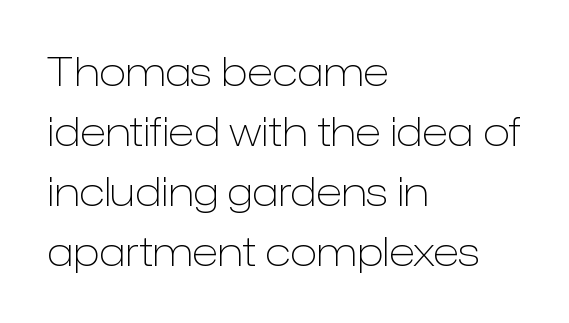
The image shows 40 px light sans-serif type, upright; set left-aligned, normal line spacing (1.5x), normal letter spacing, not underlined; low stroke contrast and a medium x-height.
